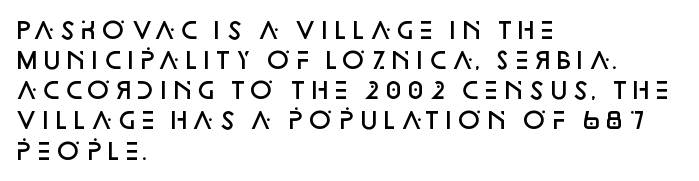
Q: Is the text bold? A: Semi-bold.
Q: Is the text italic (slanted)? A: No, it is upright.
Q: Is the text underlined? A: No.
Q: How is the paragraph aligned? A: Left-aligned.
Q: Is the spacing between letters normal or unusually wide? A: Normal.
Q: Is the spacing between lines tight, normal or loose? A: Normal.
